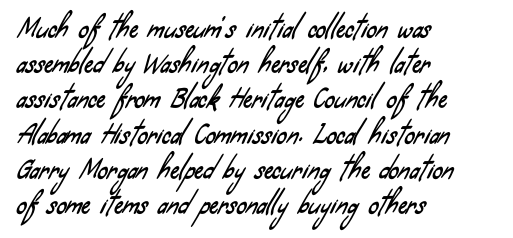
Q: Is the text underlined? A: No.
Q: How is the paragraph aligned? A: Left-aligned.
Q: Is the spacing between letters normal or unusually wide? A: Normal.
Q: Is the spacing between lines tight, normal or loose? A: Normal.
